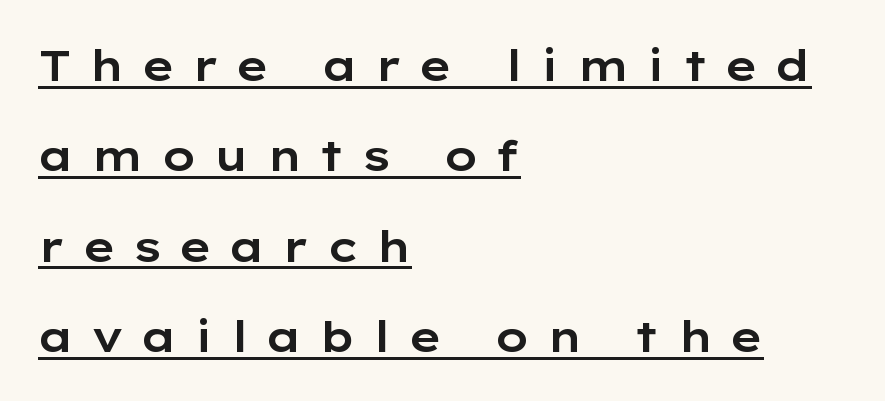
Quick note: underline on. Horizontally, the lines are justified to the leading edge only. Horizontal bands of white between lines are thick stripes. The rendering shows plain stroke endings on the letterforms — a sans-serif design. Think of a printed novel: that variable character pitch is what you see here.
